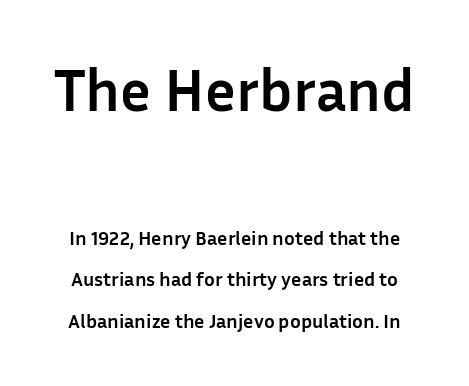
{"serif": "no", "italic": "no", "bold": "yes", "weight": "semibold", "width": "normal", "stroke_contrast": "low", "x_height": "medium", "monospaced": "no", "underline": "no", "line_spacing": "loose", "line_spacing_ratio": 2.08, "letter_spacing": "normal", "letter_spacing_em": 0.0, "larger_block": "first", "size_ratio": 3.0, "glyph_px": 60}
